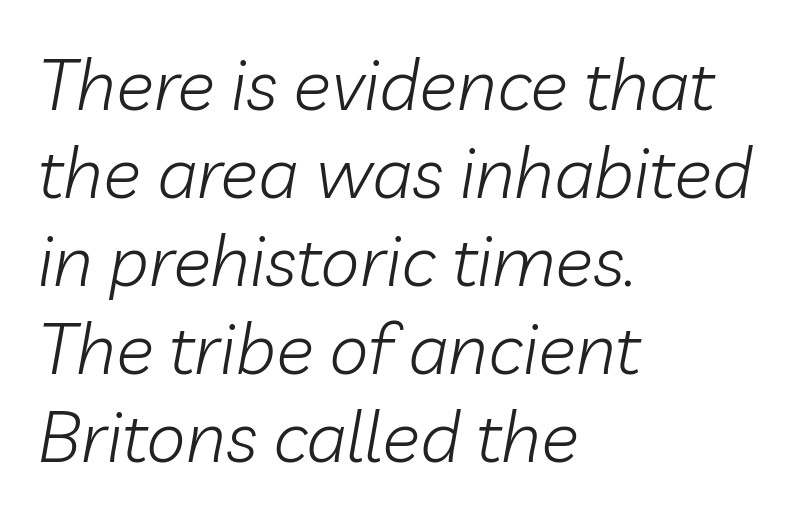
The image shows 71 px light type, italic (leaning right); set left-aligned, line spacing 1.24x, normal letter spacing, not underlined; low stroke contrast and a medium x-height.
